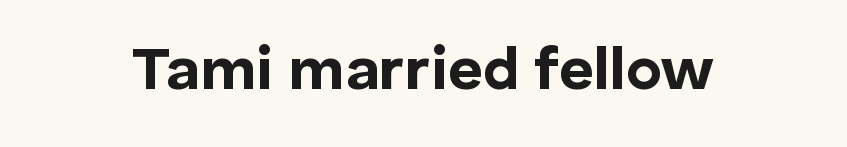
The image shows 60 px bold sans-serif type, upright; set normal letter spacing, not underlined; low stroke contrast and a medium x-height.
